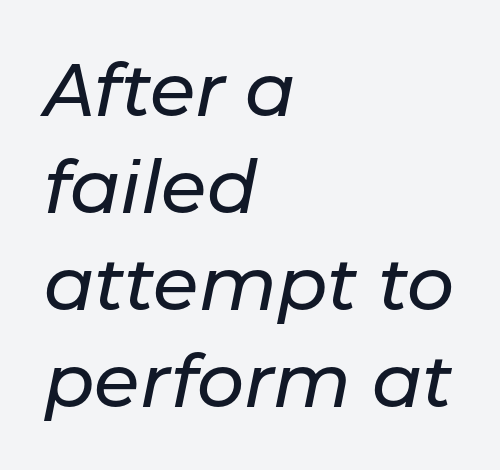
The image shows 74 px text type, italic (leaning right); set left-aligned, normal line spacing (1.31x), normal letter spacing, not underlined; low stroke contrast and a medium x-height.
